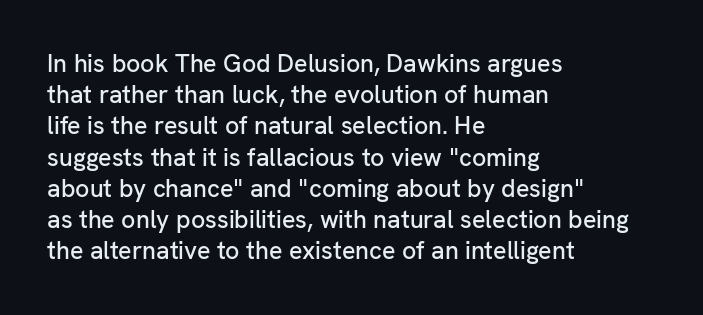
If you drew a line through each stem, it would be perfectly vertical. Leading: standard. The setting favours the left margin, as ordinary paragraphs usually do. Nobody touched the tracking dial on this one. Lines of text with bare space underneath.
